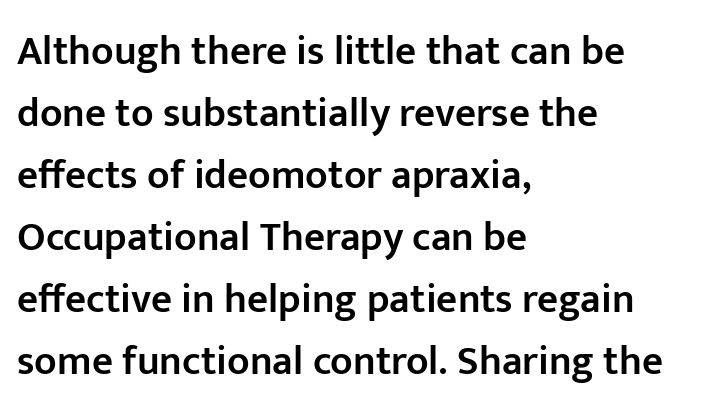
{"serif": "no", "italic": "no", "bold": "semi", "weight": "semibold", "width": "normal", "stroke_contrast": "low", "x_height": "medium", "monospaced": "no", "underline": "no", "align": "left", "line_spacing": "normal", "line_spacing_ratio": 1.51, "letter_spacing": "normal", "letter_spacing_em": 0.0, "glyph_px": 41}
